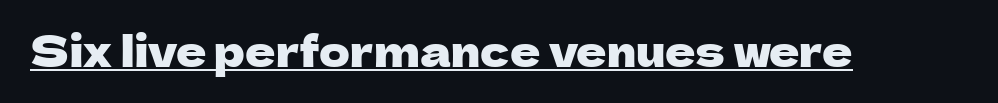
{"serif": "no", "italic": "no", "width": "normal", "stroke_contrast": "low", "x_height": "medium", "monospaced": "no", "underline": "yes", "letter_spacing": "normal", "letter_spacing_em": 0.0, "glyph_px": 42}
